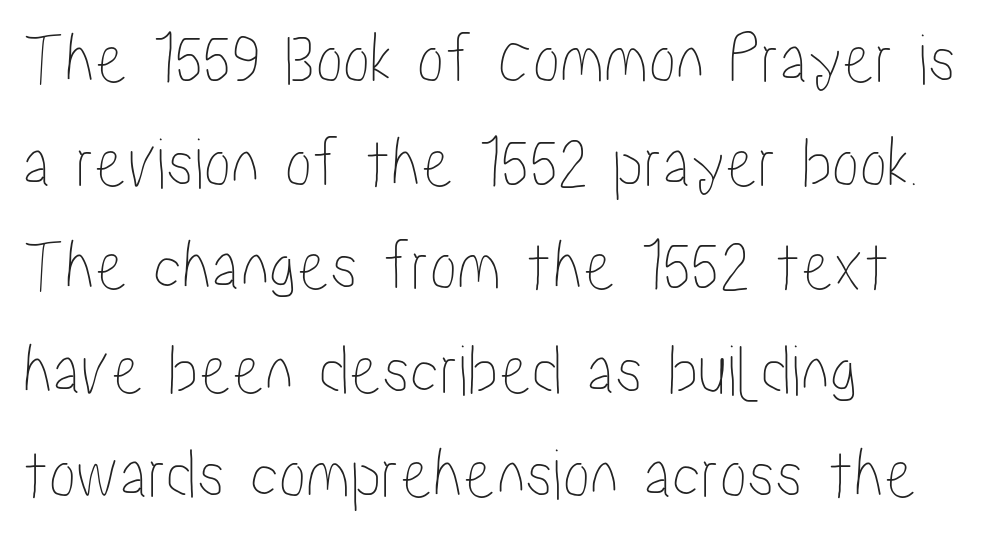
In terms of posture, this sample is upright. What stands out about the letter spacing? Nothing — it is the standard amount. The rendering uses natural spacing where letterforms have individual widths. Has an underline been added? It has not.
